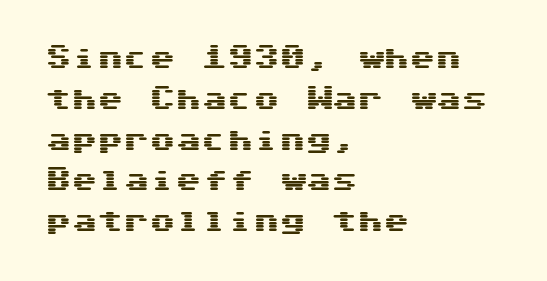
The image shows 26 px text type, upright; set left-aligned, normal line spacing (1.57x), normal letter spacing, not underlined.
